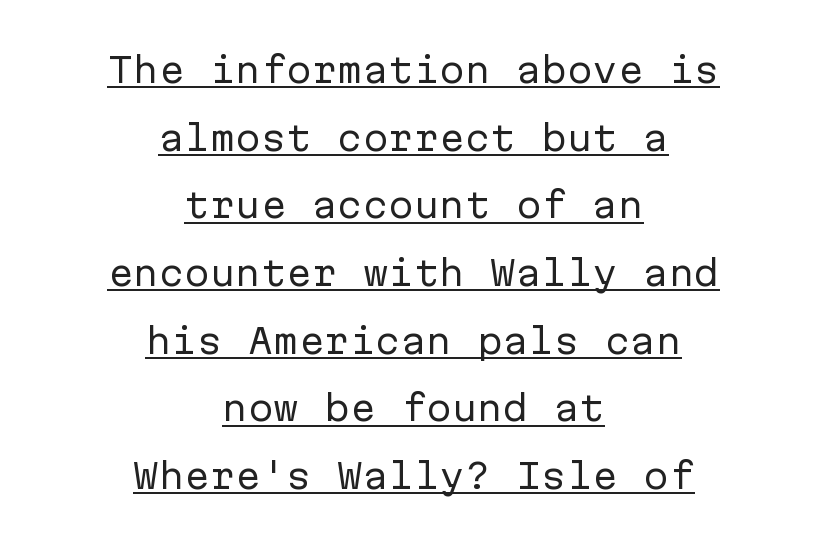
{"serif": "no", "italic": "no", "bold": "no", "weight": "regular", "width": "normal", "stroke_contrast": "low", "x_height": "medium", "monospaced": "yes", "underline": "yes", "align": "center", "line_spacing": "loose", "line_spacing_ratio": 1.99, "letter_spacing": "normal", "letter_spacing_em": 0.0, "glyph_px": 34}
